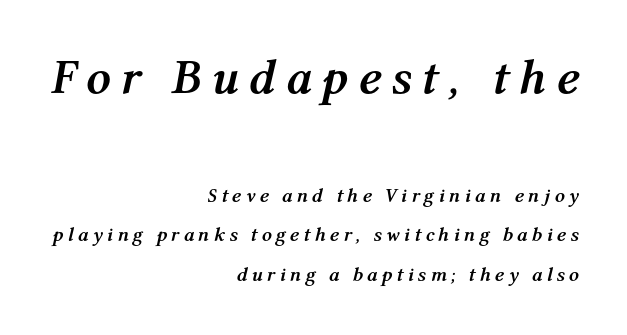
The tracking jumps out immediately: characters are airy and widely separated. Letters rest on an invisible, unmarked baseline. When letters slant like this, we call the style italic. The face used here appears at its bigger size in the upper chunk. Students, this is bold: see how much ink each stroke carries. A typesetter would call this leading open, well beyond the default.
